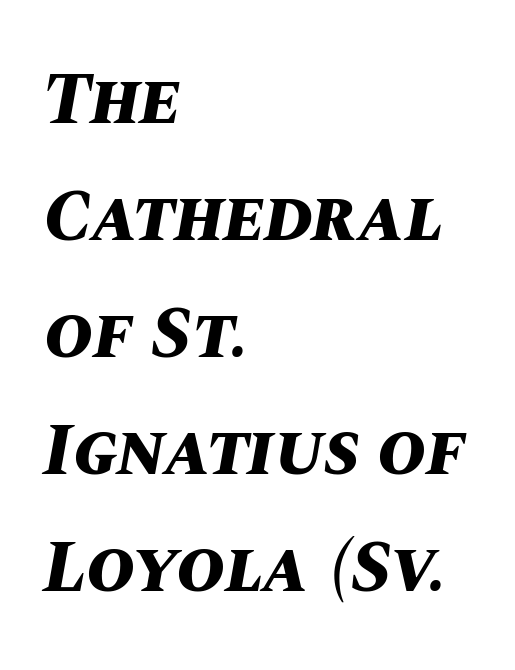
{"italic": "yes", "lean": "right", "slant_degrees": 10, "bold": "yes", "weight": "bold", "width": "normal", "stroke_contrast": "medium", "x_height": "large", "monospaced": "no", "underline": "no", "align": "left", "line_spacing": "normal", "line_spacing_ratio": 1.58, "letter_spacing": "normal", "letter_spacing_em": 0.0, "glyph_px": 74}
